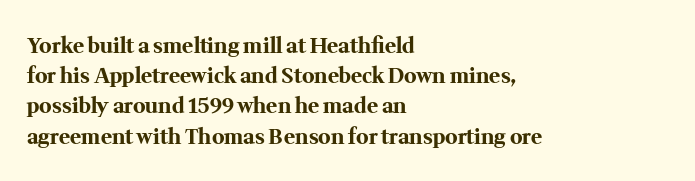
{"italic": "no", "bold": "yes", "underline": "no", "align": "left", "line_spacing": "normal", "line_spacing_ratio": 1.44, "letter_spacing": "normal", "letter_spacing_em": 0.0, "glyph_px": 21}
